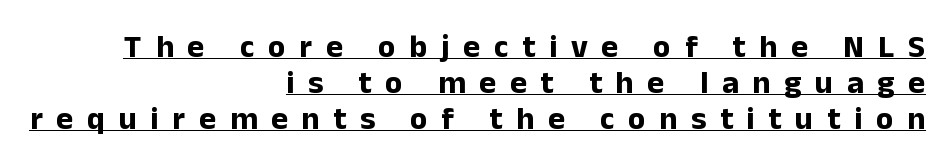
The image shows 32 px bold sans-serif type, upright; set right-aligned, tight line spacing (1.12x), unusually wide letter spacing (+0.43 em), underlined; low stroke contrast and a medium x-height.
